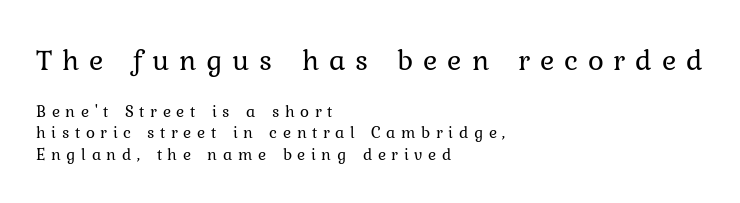
Q: Is the text bold? A: No.
Q: Is the text italic (slanted)? A: No, it is upright.
Q: Is the text underlined? A: No.
Q: How is the paragraph aligned? A: Left-aligned.
Q: Is the spacing between letters normal or unusually wide? A: Unusually wide.
Q: Is the spacing between lines tight, normal or loose? A: Normal.
Q: Which block of text is set in a larger size, the first (top) or the second (bottom)? A: The first (top) one.
Q: Width (condensed, normal, or wide)? A: Normal.
Q: Stroke contrast? A: Low.
Q: x-height? A: Medium.
Q: Monospaced? A: No.
